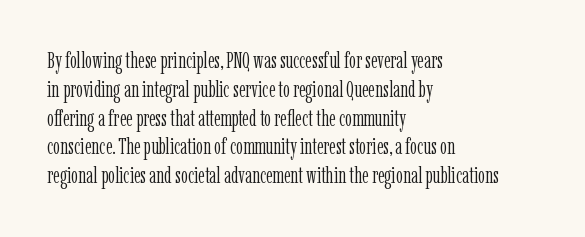
No extra ink here — the face is not bold. The ragged edge is on the right, which tells us the setting is flush left. Decoration check: the copy has no underline. Between one letter and the next there's only the usual sliver of space. No italicization has been applied; the sample stays upright. Successive baselines arrive at the customary interval.
